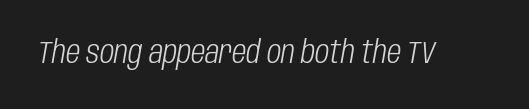
The strip under each line holds only bare page. Nothing unusual about the tracking: characters are spaced as the font intends. The weight tops out at a normal text grade. Note the varied advance widths — an 'i' is clearly narrower than an 'm'. The axis of the letterforms is tilted away from vertical.
